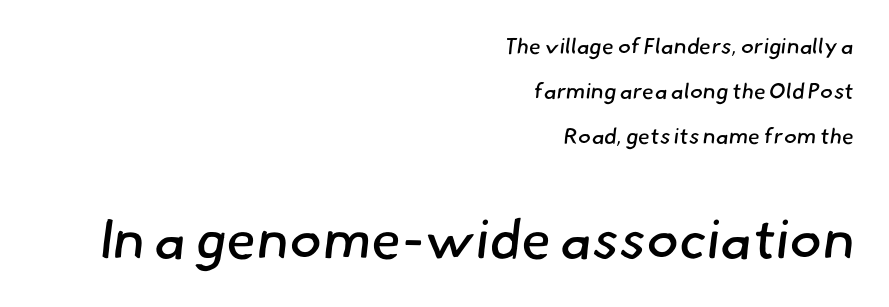
The image shows 55 px regular-weight sans-serif type; set right-aligned, loose line spacing (2.05x), normal letter spacing, not underlined; the second (bottom) block is 2.5x larger; low stroke contrast and a small x-height.
